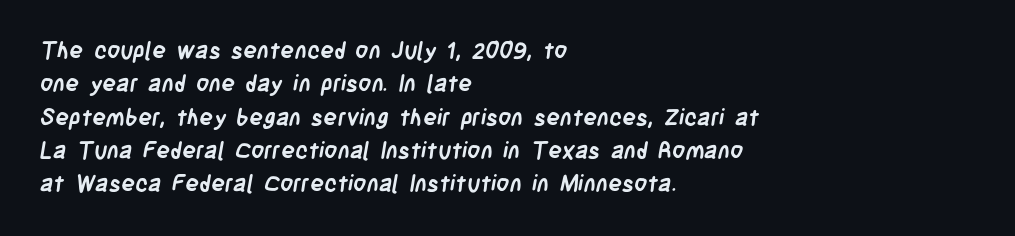
Q: Is the text bold? A: Yes.
Q: Is the text underlined? A: No.
Q: How is the paragraph aligned? A: Left-aligned.
Q: Is the spacing between letters normal or unusually wide? A: Normal.
Q: Is the spacing between lines tight, normal or loose? A: Normal.
